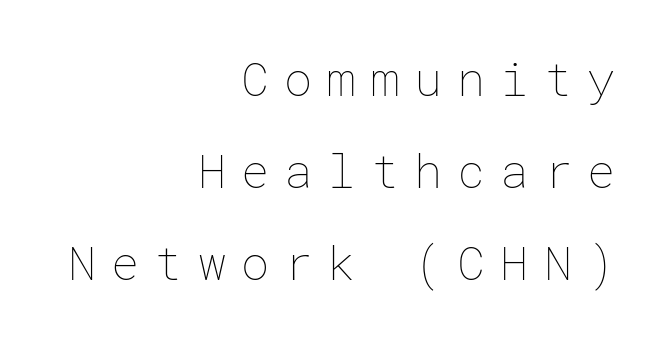
{"italic": "no", "bold": "no", "weight": "thin", "width": "normal", "stroke_contrast": "low", "x_height": "medium", "underline": "no", "align": "right", "line_spacing": "loose", "line_spacing_ratio": 1.96, "letter_spacing": "wide", "letter_spacing_em": 0.32, "glyph_px": 47}
